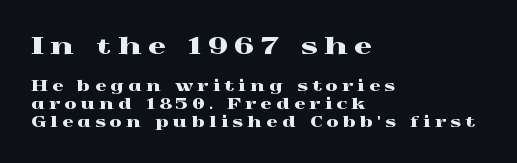
{"italic": "no", "underline": "no", "align": "left", "line_spacing": "normal", "line_spacing_ratio": 1.26, "letter_spacing": "wide", "letter_spacing_em": 0.32, "larger_block": "first", "size_ratio": 1.57, "glyph_px": 22}
